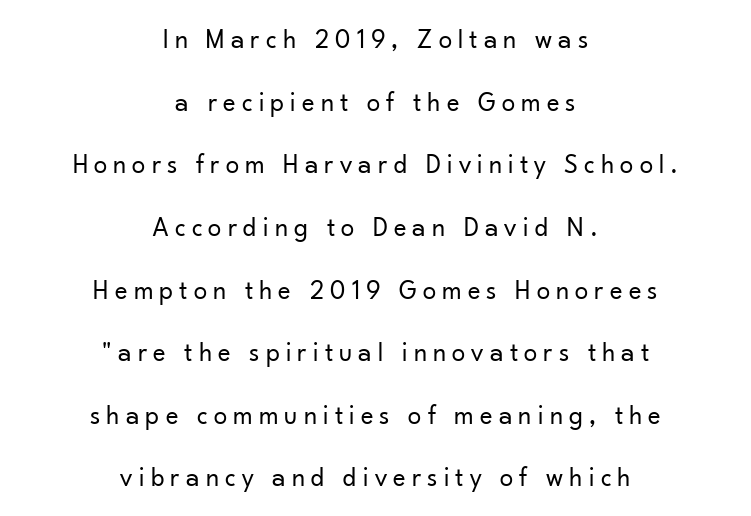
{"italic": "no", "bold": "no", "underline": "no", "align": "center", "line_spacing": "loose", "line_spacing_ratio": 2.32, "letter_spacing": "wide", "letter_spacing_em": 0.23, "glyph_px": 27}
